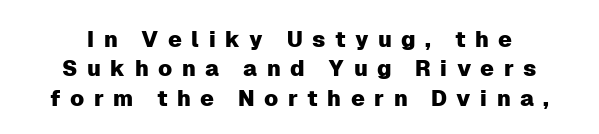
Q: Is the text italic (slanted)? A: No, it is upright.
Q: Is the text underlined? A: No.
Q: Is the spacing between letters normal or unusually wide? A: Unusually wide.
Q: Is the spacing between lines tight, normal or loose? A: Normal.
